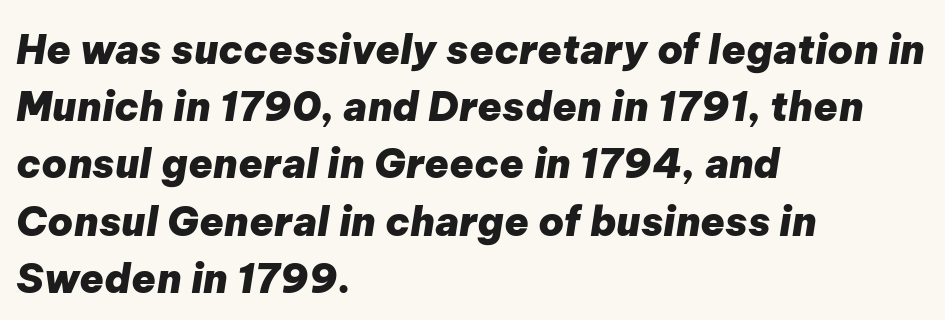
The image shows 40 px heavy type, italic (leaning right); set left-aligned, normal line spacing (1.43x), normal letter spacing, not underlined; low stroke contrast and a medium x-height.
